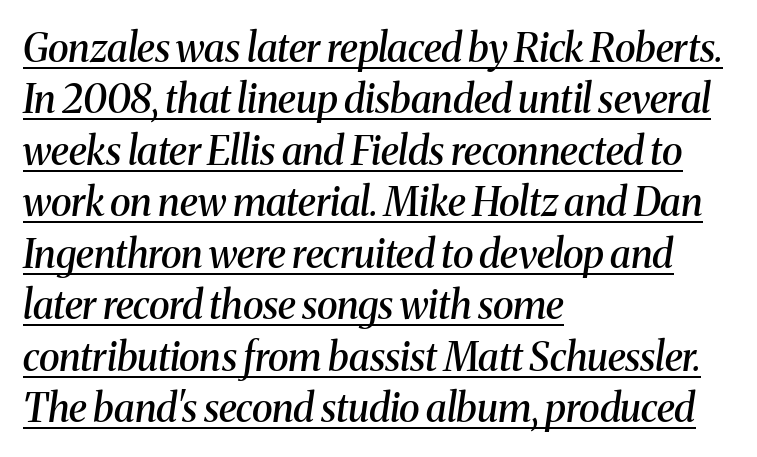
The rendering applies a slant to the glyphs. The face used here is a semibold: visibly heavier than regular, lighter than bold. This sample has the flowing, uneven cadence of proportional lettering. A serif font was chosen for this passage.
